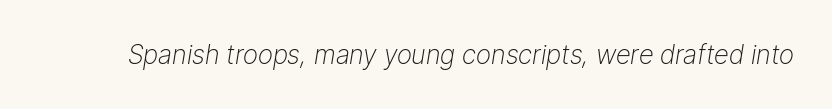
{"italic": "yes", "lean": "right", "slant_degrees": 9, "bold": "no", "underline": "no", "letter_spacing": "normal", "letter_spacing_em": 0.0, "glyph_px": 26}
